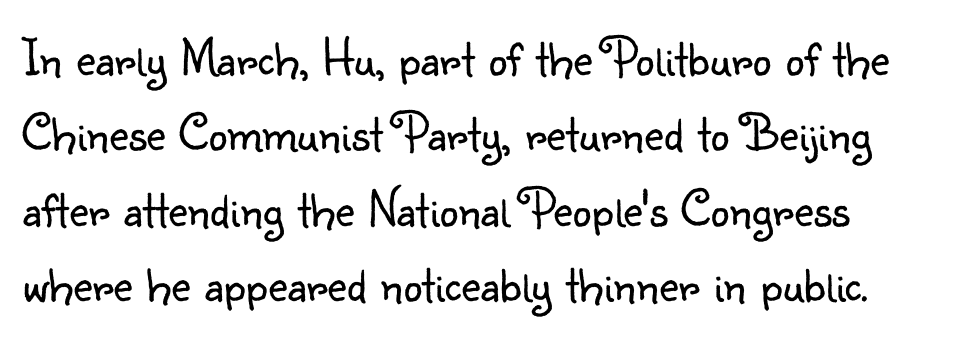
{"serif": "no", "italic": "no", "bold": "no", "weight": "light", "width": "normal", "stroke_contrast": "low", "x_height": "small", "monospaced": "no", "underline": "no", "align": "left", "line_spacing": "normal", "line_spacing_ratio": 1.42, "letter_spacing": "normal", "letter_spacing_em": 0.0, "glyph_px": 53}
